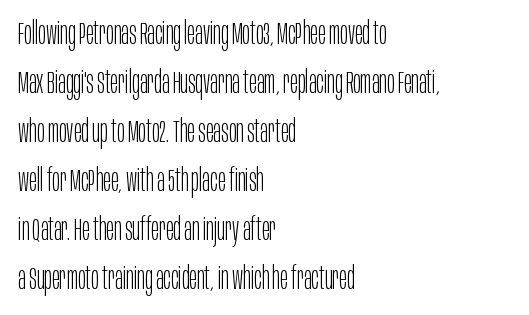
You could not count columns in this text — the font is proportionally spaced. Vertical stems look standard width or narrower in stroke. Rows of type keep a routine distance in the vertical direction. Horizontal alignment here is leftward, the default for most running prose. Short note: letters normally spaced.
